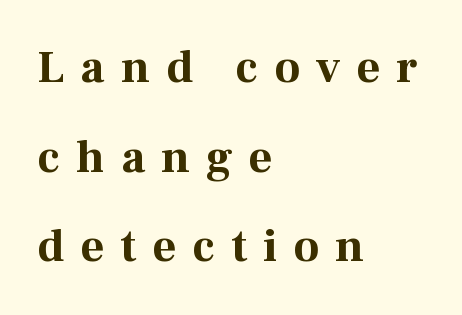
Q: Is the text bold? A: Yes.
Q: Is the text italic (slanted)? A: No, it is upright.
Q: Is the typeface a serif or a sans-serif typeface? A: Serif.
Q: Is the text underlined? A: No.
Q: How is the paragraph aligned? A: Left-aligned.
Q: Is the spacing between letters normal or unusually wide? A: Unusually wide.
Q: Is the spacing between lines tight, normal or loose? A: Loose.
Q: Width (condensed, normal, or wide)? A: Normal.
Q: Stroke contrast? A: Medium.
Q: x-height? A: Medium.
Q: Monospaced? A: No.
